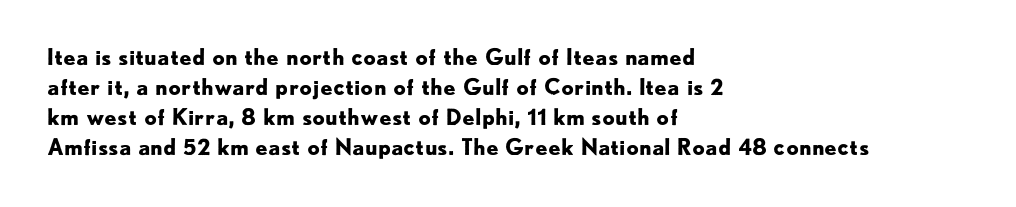
The image shows 22 px bold type, upright; set left-aligned, normal line spacing (1.36x), normal letter spacing, not underlined.
